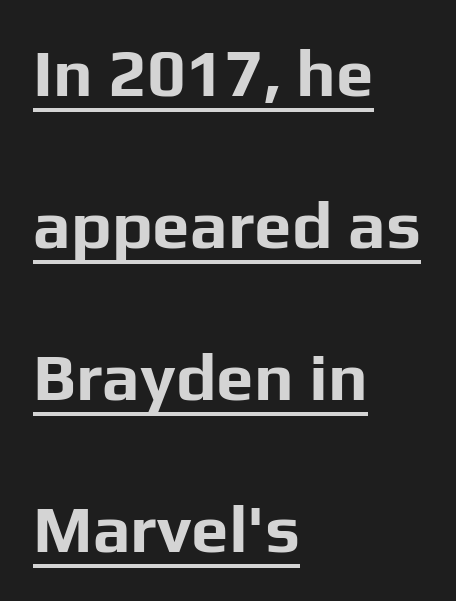
If you drew a line through each stem, it would be perfectly vertical. Left-aligned paragraph, ragged on the right. This rendering employs a face without finishing strokes, i.e., a sans-serif. If you measured baseline to baseline, you'd find a long distance.
